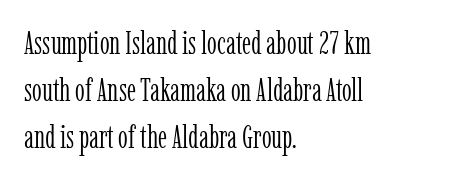
The image shows 31 px light, condensed serif type, upright; set left-aligned, normal line spacing (1.52x), normal letter spacing, not underlined; low stroke contrast and a medium x-height.
